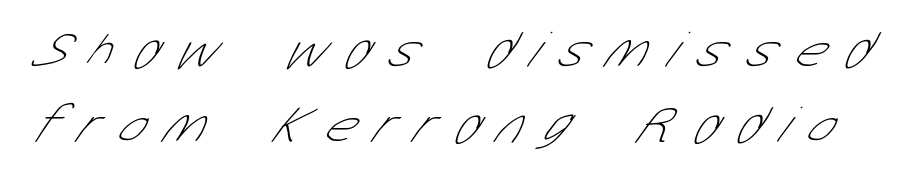
The image shows 52 px thin, condensed sans-serif type; set normal line spacing (1.45x), unusually wide letter spacing (+0.42 em), not underlined; low stroke contrast and a medium x-height.
